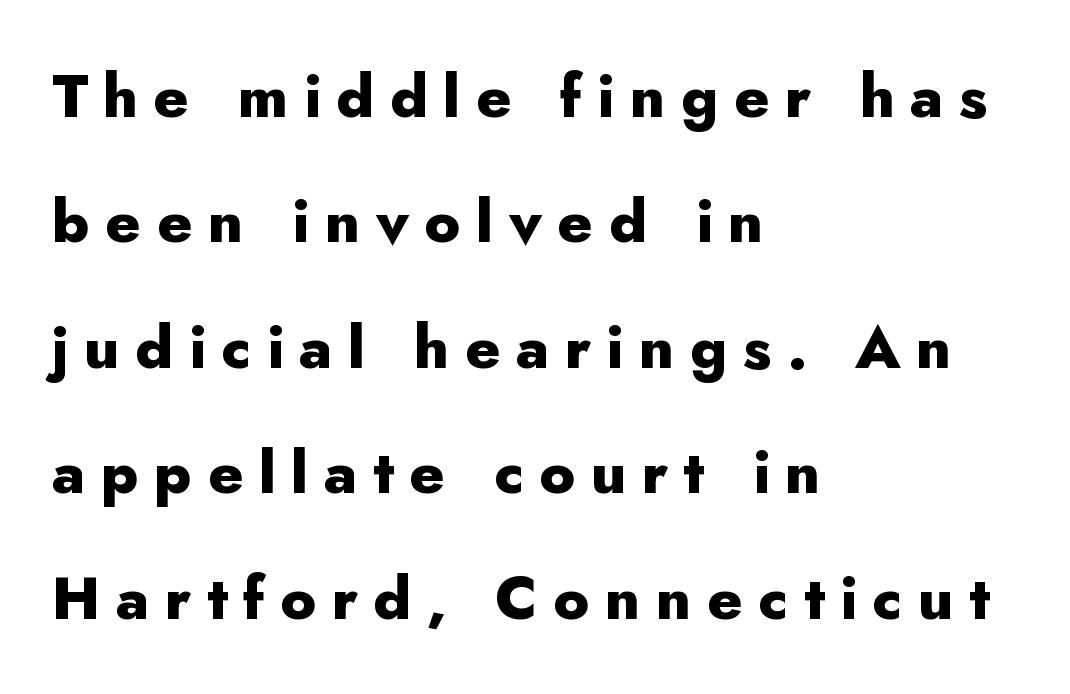
Q: Is the text bold? A: Yes.
Q: Is the text italic (slanted)? A: No, it is upright.
Q: Is the typeface a serif or a sans-serif typeface? A: Sans-serif.
Q: Is the text underlined? A: No.
Q: How is the paragraph aligned? A: Left-aligned.
Q: Is the spacing between letters normal or unusually wide? A: Unusually wide.
Q: Is the spacing between lines tight, normal or loose? A: Loose.
Q: Width (condensed, normal, or wide)? A: Normal.
Q: Stroke contrast? A: Low.
Q: x-height? A: Small.
Q: Monospaced? A: No.
